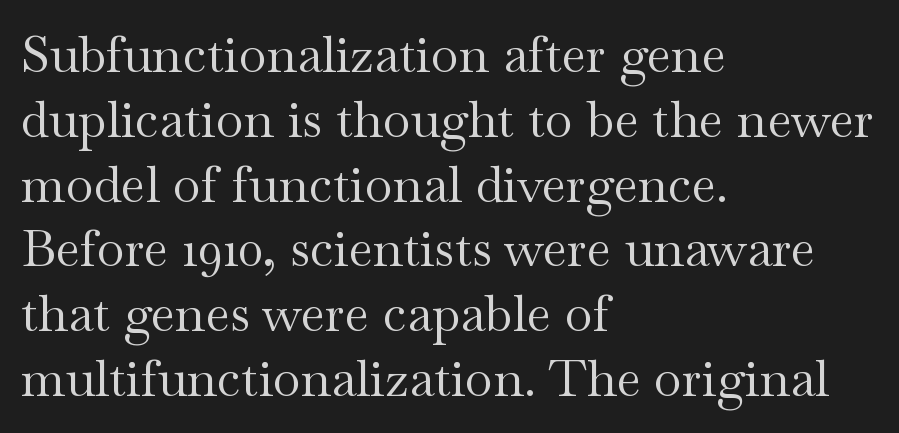
Q: Is the text bold? A: No.
Q: Is the text italic (slanted)? A: No, it is upright.
Q: Is the typeface a serif or a sans-serif typeface? A: Serif.
Q: Is the text underlined? A: No.
Q: How is the paragraph aligned? A: Left-aligned.
Q: Is the spacing between letters normal or unusually wide? A: Normal.
Q: Is the spacing between lines tight, normal or loose? A: Normal.
Q: Width (condensed, normal, or wide)? A: Wide.
Q: Stroke contrast? A: Medium.
Q: x-height? A: Small.
Q: Monospaced? A: No.
